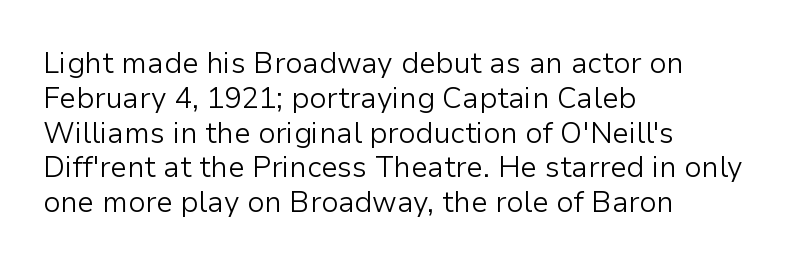
Q: Is the text bold? A: No.
Q: Is the text italic (slanted)? A: No, it is upright.
Q: Is the typeface a serif or a sans-serif typeface? A: Sans-serif.
Q: Is the text underlined? A: No.
Q: How is the paragraph aligned? A: Left-aligned.
Q: Is the spacing between letters normal or unusually wide? A: Normal.
Q: Width (condensed, normal, or wide)? A: Normal.
Q: Stroke contrast? A: Low.
Q: x-height? A: Medium.
Q: Monospaced? A: No.
